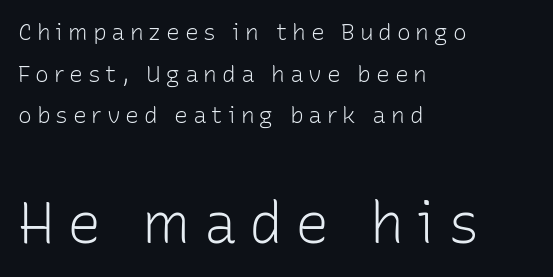
The image shows 57 px light sans-serif type, upright; set left-aligned, line spacing 1.81x, unusually wide letter spacing (+0.21 em), not underlined; the second (bottom) block is 2.48x larger; low stroke contrast and a medium x-height.
